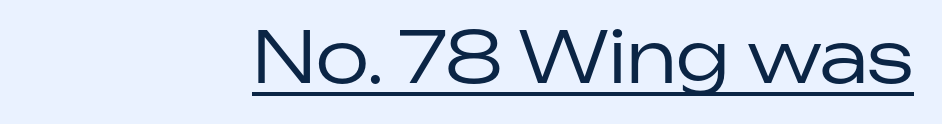
The image shows 70 px regular-weight sans-serif type, upright; set right-aligned, normal letter spacing, underlined; low stroke contrast and a medium x-height.
